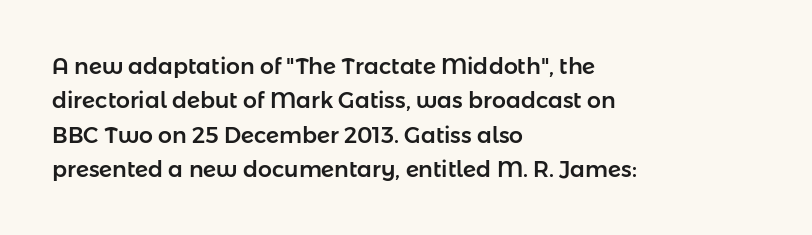
Teacher's note: observe the even left margin — that is flush-left alignment. The passage shown has conventional tracking throughout. It's the straight-up-and-down kind of type. The block of text has a typical density, with ordinary space between rows. The area under the type is left untouched.
